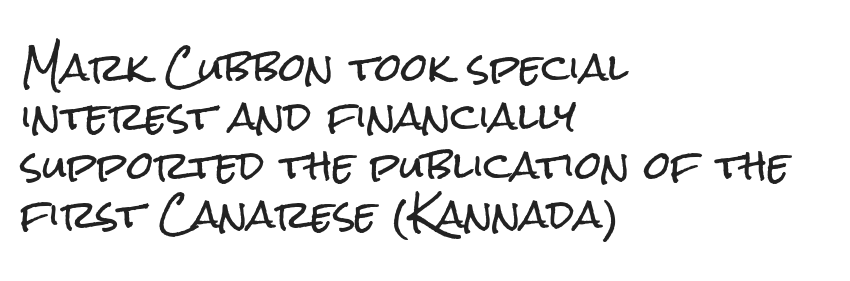
Q: Is the text italic (slanted)? A: No, it is upright.
Q: Is the typeface a serif or a sans-serif typeface? A: Sans-serif.
Q: Is the text underlined? A: No.
Q: How is the paragraph aligned? A: Left-aligned.
Q: Is the spacing between letters normal or unusually wide? A: Normal.
Q: Is the spacing between lines tight, normal or loose? A: Normal.
Q: Width (condensed, normal, or wide)? A: Condensed.
Q: Stroke contrast? A: Low.
Q: x-height? A: Medium.
Q: Monospaced? A: No.
